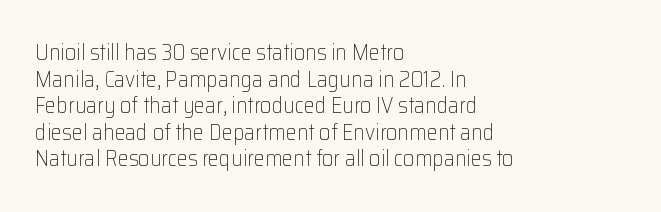
The face used here is rendered with its standard letterfit. The rag falls on the right side of this text block. The typeface has the unassuming heft of standard copy or less. Italic: no, the glyphs are upright roman.
